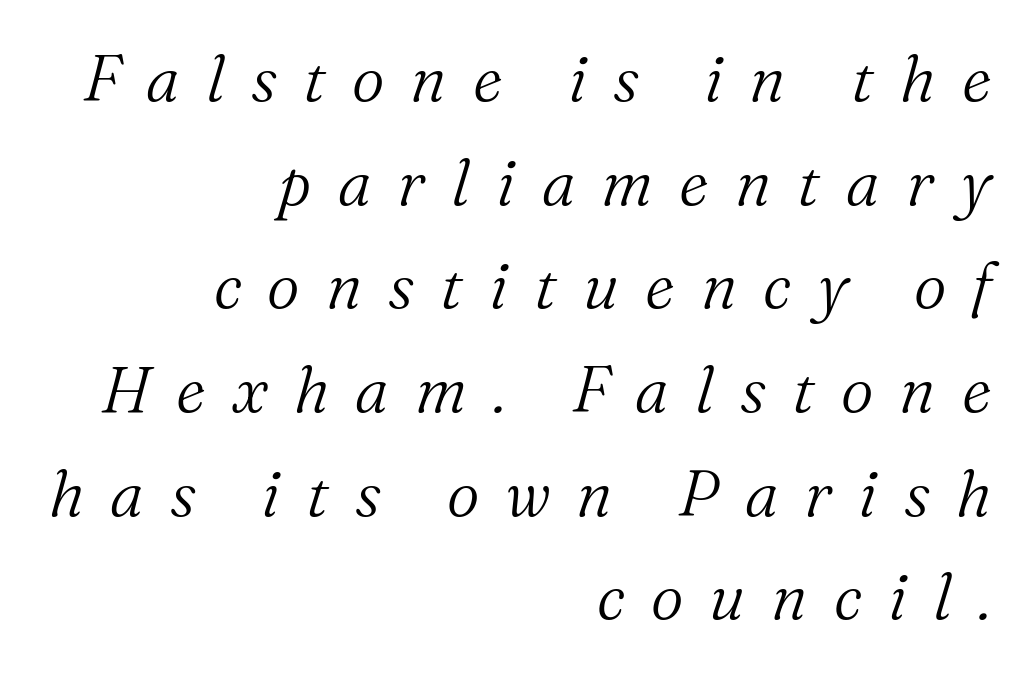
The image shows 64 px light serif type, italic (leaning right); set right-aligned, normal line spacing (1.62x), unusually wide letter spacing (+0.41 em), not underlined; medium stroke contrast and a medium x-height.
